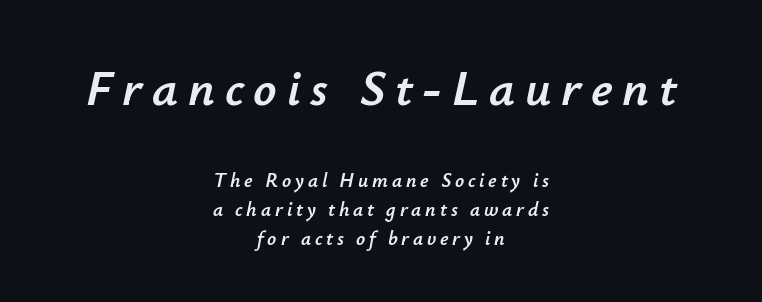
Descenders hang freely into open space. The compositor balanced each line on the midline. Line spacing here is normal. The letters advance in unequal steps, a hallmark of proportional type. The face used here appears at its bigger size in the upper chunk. The whole block is typeset with a tilt.
